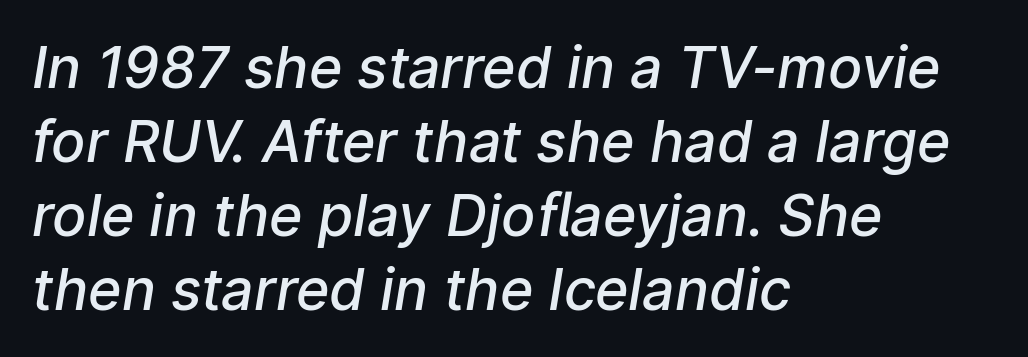
The image shows 57 px semibold sans-serif type; set left-aligned, normal line spacing (1.3x), normal letter spacing, not underlined; low stroke contrast and a medium x-height.
